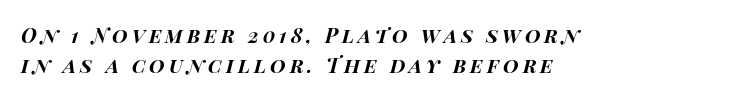
The image shows 20 px bold type, italic (leaning right); set left-aligned, normal line spacing (1.5x), unusually wide letter spacing (+0.2 em), not underlined.
